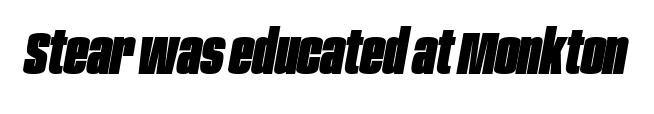
The image shows 61 px heavy, condensed type, italic (leaning right); set normal letter spacing, not underlined; low stroke contrast and a large x-height.
